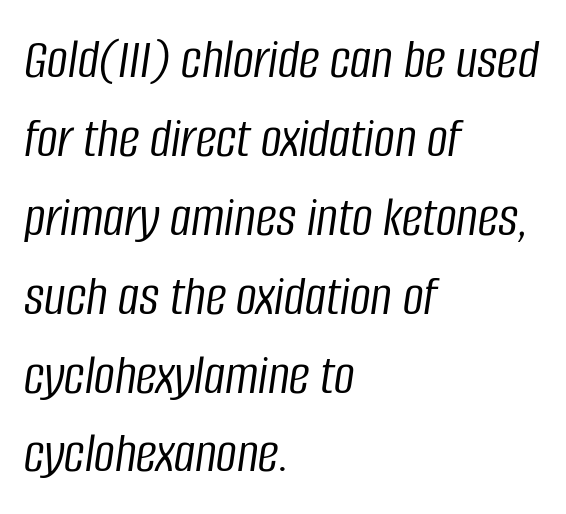
{"italic": "yes", "lean": "right", "slant_degrees": 8, "bold": "no", "weight": "light", "width": "condensed", "stroke_contrast": "low", "x_height": "large", "monospaced": "no", "underline": "no", "align": "left", "line_spacing": "normal", "line_spacing_ratio": 1.36, "letter_spacing": "normal", "letter_spacing_em": 0.0, "glyph_px": 58}
